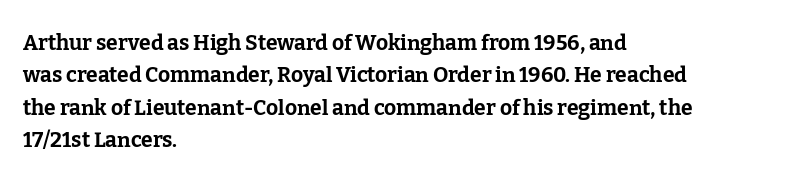
The image shows 21 px bold type, upright; set left-aligned, normal line spacing (1.54x), normal letter spacing, not underlined.
